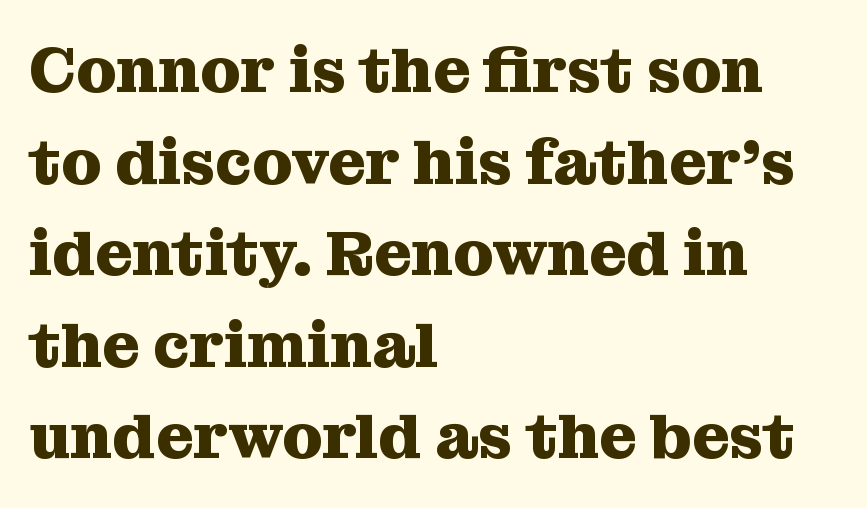
{"serif": "yes", "italic": "no", "bold": "yes", "weight": "heavy", "width": "normal", "stroke_contrast": "medium", "x_height": "medium", "monospaced": "no", "underline": "no", "align": "left", "line_spacing": "normal", "line_spacing_ratio": 1.43, "letter_spacing": "normal", "letter_spacing_em": 0.0, "glyph_px": 64}
